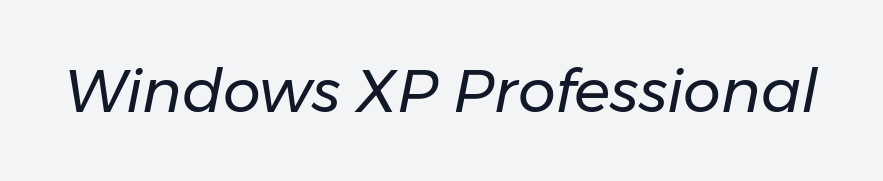
Q: Is the text bold? A: No.
Q: Is the text italic (slanted)? A: Yes, it leans right by about 11 degrees.
Q: Is the text underlined? A: No.
Q: Is the spacing between letters normal or unusually wide? A: Normal.
Q: Width (condensed, normal, or wide)? A: Normal.
Q: Stroke contrast? A: Low.
Q: x-height? A: Medium.
Q: Monospaced? A: No.
